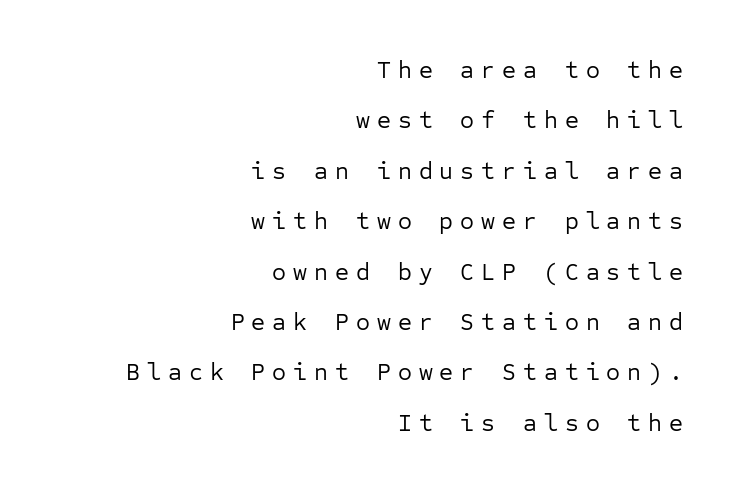
{"italic": "no", "bold": "no", "underline": "no", "align": "right", "line_spacing": "loose", "line_spacing_ratio": 2.1, "letter_spacing": "wide", "letter_spacing_em": 0.29, "glyph_px": 24}
